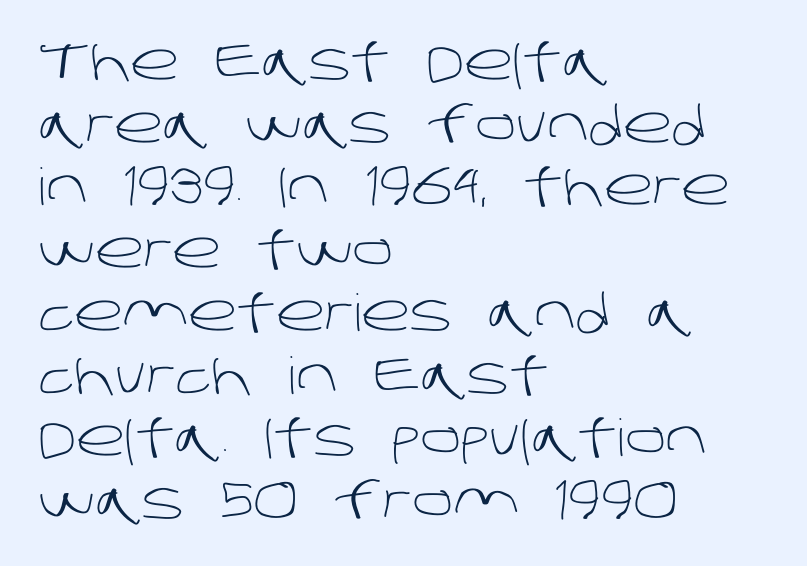
Q: Is the text bold? A: No.
Q: Is the typeface a serif or a sans-serif typeface? A: Sans-serif.
Q: Is the text underlined? A: No.
Q: How is the paragraph aligned? A: Left-aligned.
Q: Is the spacing between letters normal or unusually wide? A: Normal.
Q: Width (condensed, normal, or wide)? A: Normal.
Q: Stroke contrast? A: Low.
Q: x-height? A: Large.
Q: Monospaced? A: No.
